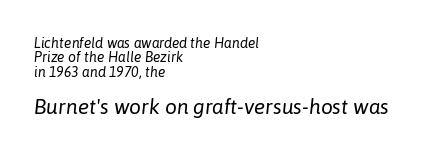
{"italic": "yes", "lean": "right", "slant_degrees": 6, "bold": "no", "underline": "no", "align": "left", "line_spacing": "tight", "line_spacing_ratio": 1.02, "letter_spacing": "normal", "letter_spacing_em": 0.0, "larger_block": "second", "size_ratio": 1.5, "glyph_px": 21}
